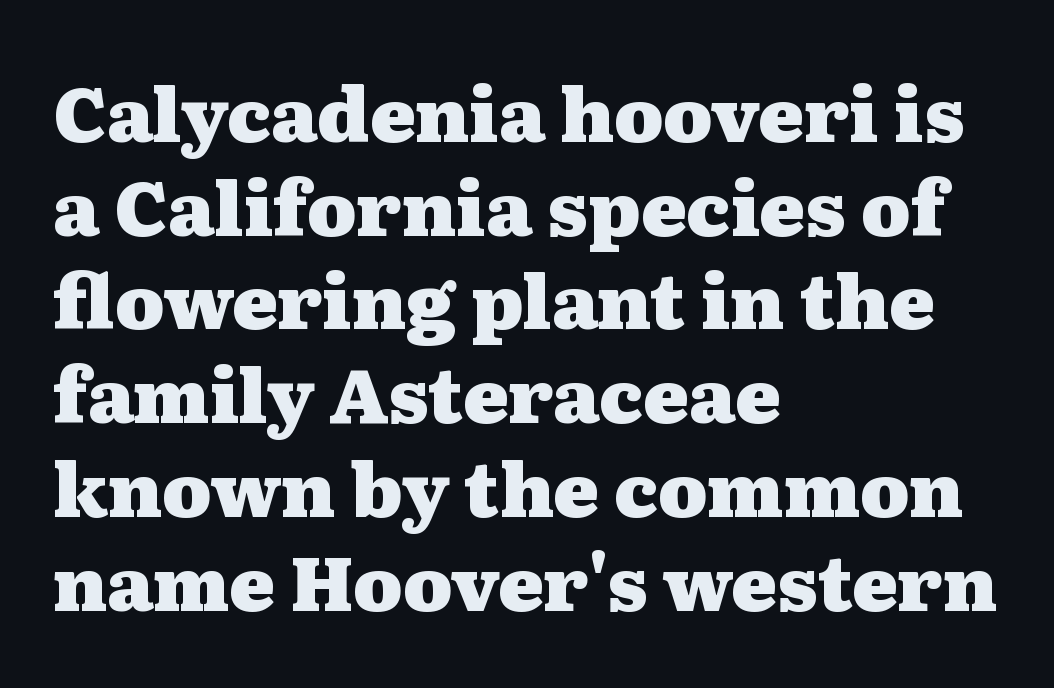
{"serif": "yes", "italic": "no", "bold": "yes", "weight": "heavy", "width": "wide", "stroke_contrast": "medium", "x_height": "medium", "monospaced": "no", "underline": "no", "align": "left", "line_spacing": "normal", "line_spacing_ratio": 1.25, "letter_spacing": "normal", "letter_spacing_em": 0.0, "glyph_px": 75}
